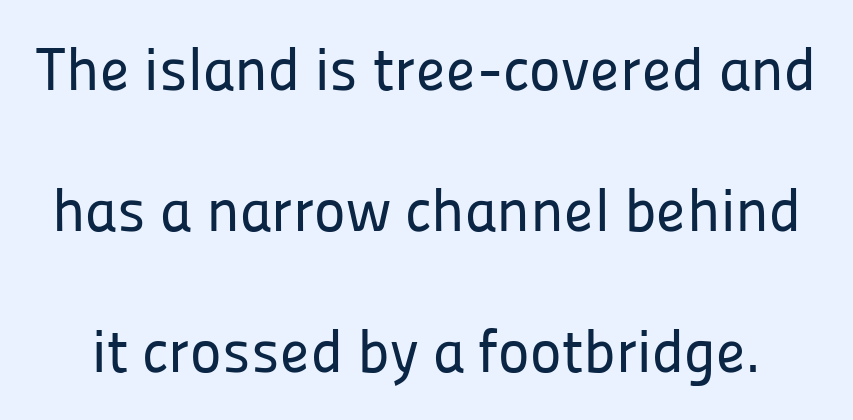
{"serif": "no", "italic": "no", "width": "normal", "stroke_contrast": "low", "x_height": "medium", "monospaced": "no", "underline": "no", "line_spacing": "loose", "line_spacing_ratio": 2.35, "letter_spacing": "normal", "letter_spacing_em": 0.0, "glyph_px": 60}
